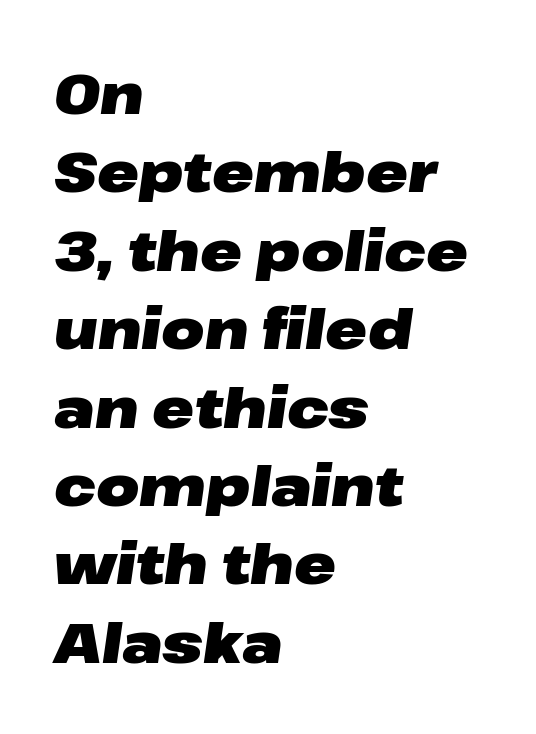
Q: Is the text bold? A: Yes.
Q: Is the text italic (slanted)? A: Yes, it leans right by about 8 degrees.
Q: Is the text underlined? A: No.
Q: How is the paragraph aligned? A: Left-aligned.
Q: Is the spacing between letters normal or unusually wide? A: Normal.
Q: Is the spacing between lines tight, normal or loose? A: Normal.
Q: Width (condensed, normal, or wide)? A: Wide.
Q: Stroke contrast? A: Low.
Q: x-height? A: Medium.
Q: Monospaced? A: No.
